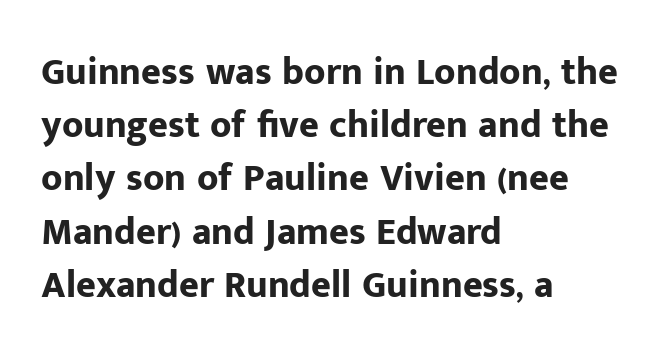
The image shows 38 px bold sans-serif type, upright; set left-aligned, normal line spacing (1.4x), normal letter spacing, not underlined; low stroke contrast and a medium x-height.
